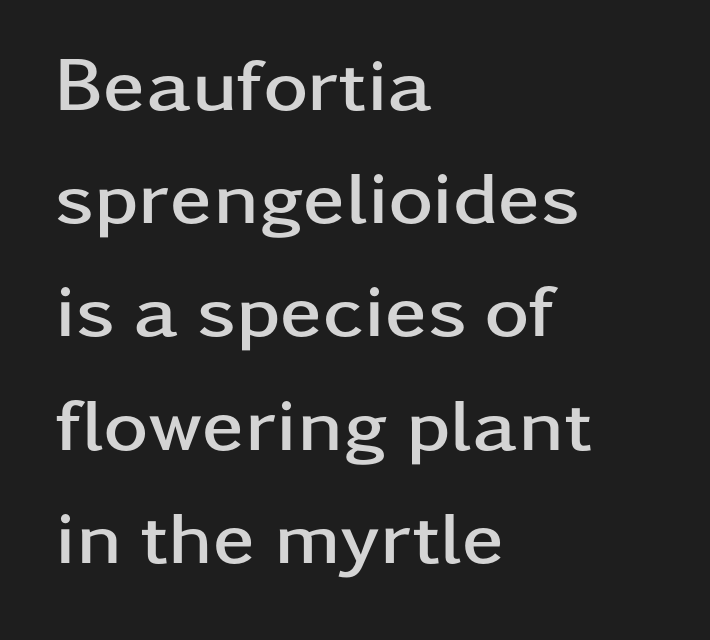
To sum up the face: it is a sans, with no serifs. Proportional: the letters do not fall into vertical columns. Notice how descenders clear the ascenders below comfortably — that's standard leading. A bare baseline throughout the passage.
